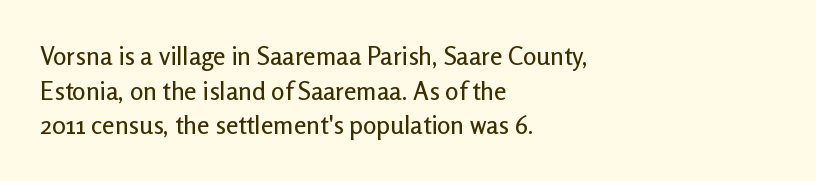
Q: Is the text italic (slanted)? A: No, it is upright.
Q: Is the text underlined? A: No.
Q: How is the paragraph aligned? A: Left-aligned.
Q: Is the spacing between letters normal or unusually wide? A: Normal.
Q: Is the spacing between lines tight, normal or loose? A: Normal.
